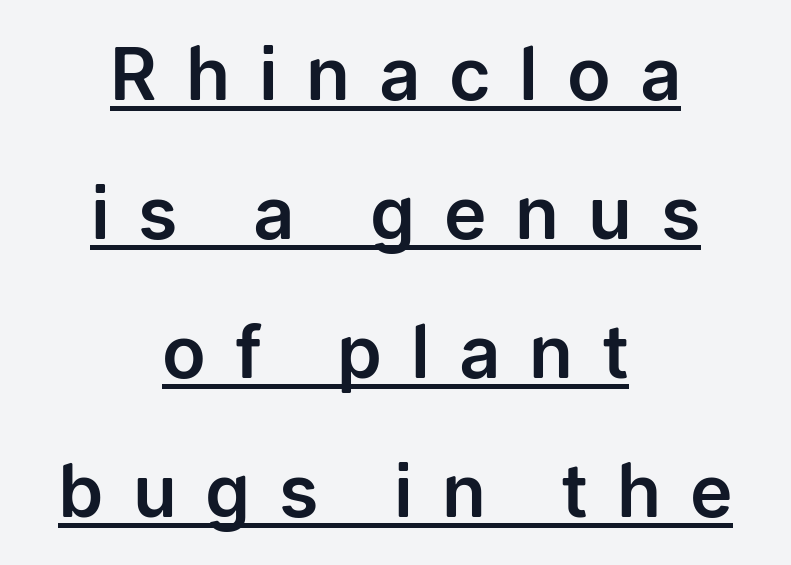
{"serif": "no", "italic": "no", "width": "normal", "stroke_contrast": "low", "x_height": "medium", "monospaced": "no", "underline": "yes", "align": "center", "line_spacing": "loose", "line_spacing_ratio": 1.93, "letter_spacing": "wide", "letter_spacing_em": 0.4, "glyph_px": 72}
